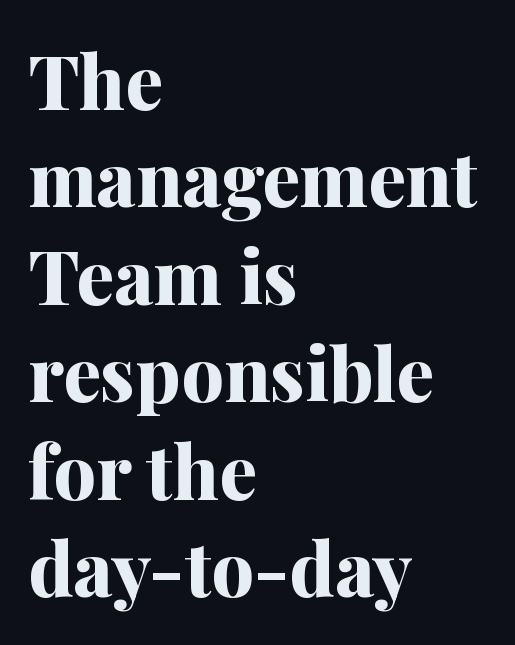
The image shows 75 px bold serif type, upright; set left-aligned, normal line spacing (1.3x), normal letter spacing, not underlined; medium stroke contrast and a medium x-height.
